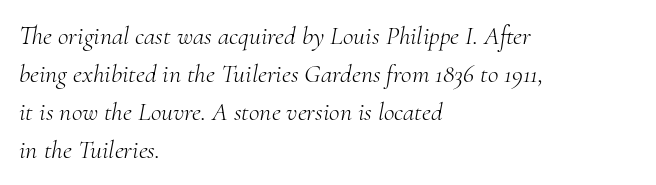
Q: Is the text bold? A: No.
Q: Is the text italic (slanted)? A: Yes, it leans right by about 10 degrees.
Q: Is the text underlined? A: No.
Q: How is the paragraph aligned? A: Left-aligned.
Q: Is the spacing between letters normal or unusually wide? A: Normal.
Q: Is the spacing between lines tight, normal or loose? A: Normal.
